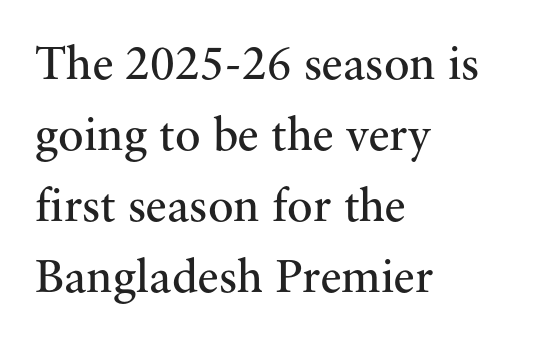
Q: Is the text bold? A: No.
Q: Is the text italic (slanted)? A: No, it is upright.
Q: Is the typeface a serif or a sans-serif typeface? A: Serif.
Q: Is the text underlined? A: No.
Q: How is the paragraph aligned? A: Left-aligned.
Q: Is the spacing between letters normal or unusually wide? A: Normal.
Q: Is the spacing between lines tight, normal or loose? A: Normal.
Q: Width (condensed, normal, or wide)? A: Normal.
Q: Stroke contrast? A: Medium.
Q: x-height? A: Small.
Q: Monospaced? A: No.
